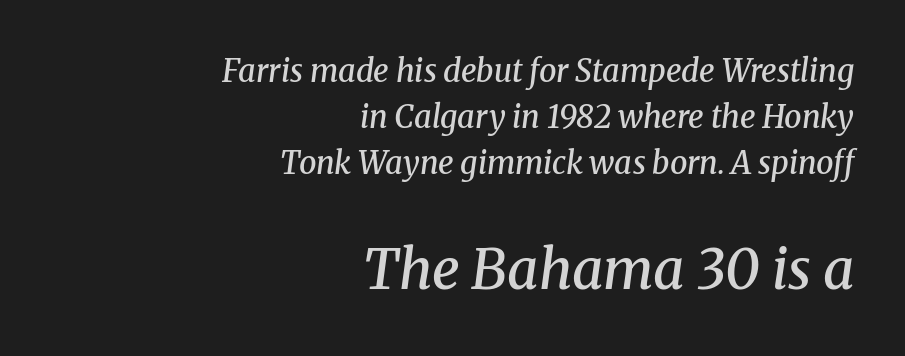
Reading down the column, the eye jumps a familiar distance to each next line. Rendered with sloped, italic letterforms. The more generous point size was reserved for the lower chunk. A typesetter would label this face a serif.
